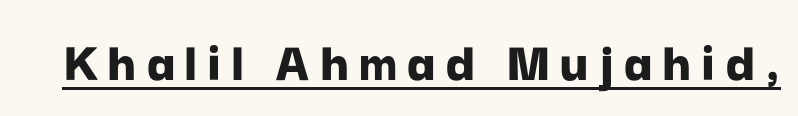
A typesetter would mark this as roman, not italic. Unlike a traditional serif, this face leaves its strokes unadorned. Chunky letters — that's bold for sure. Compared with undecorated copy, this sample adds a rule below the words. Looks like regular typesetting: each glyph gets only the width it needs.
